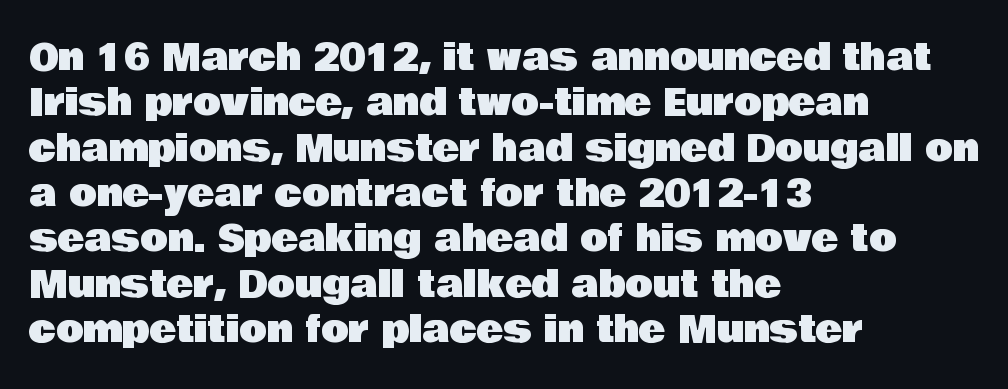
Clear beneath every line of the passage. Characters follow at the spacing the type designer built in. Quick note: not italic, upright. Proportional: the letters do not fall into vertical columns.
